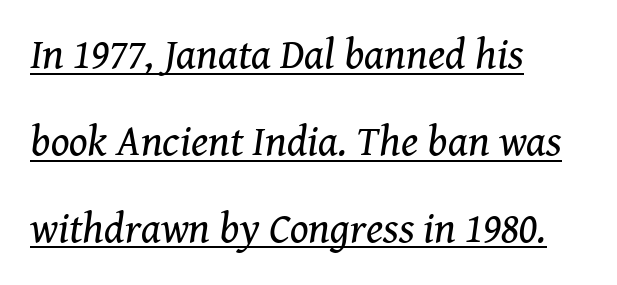
Q: Is the text bold? A: No.
Q: Is the text italic (slanted)? A: Yes, it leans right by about 8 degrees.
Q: Is the typeface a serif or a sans-serif typeface? A: Serif.
Q: Is the text underlined? A: Yes.
Q: How is the paragraph aligned? A: Left-aligned.
Q: Is the spacing between letters normal or unusually wide? A: Normal.
Q: Is the spacing between lines tight, normal or loose? A: Loose.
Q: Width (condensed, normal, or wide)? A: Normal.
Q: Stroke contrast? A: Medium.
Q: x-height? A: Medium.
Q: Monospaced? A: No.
